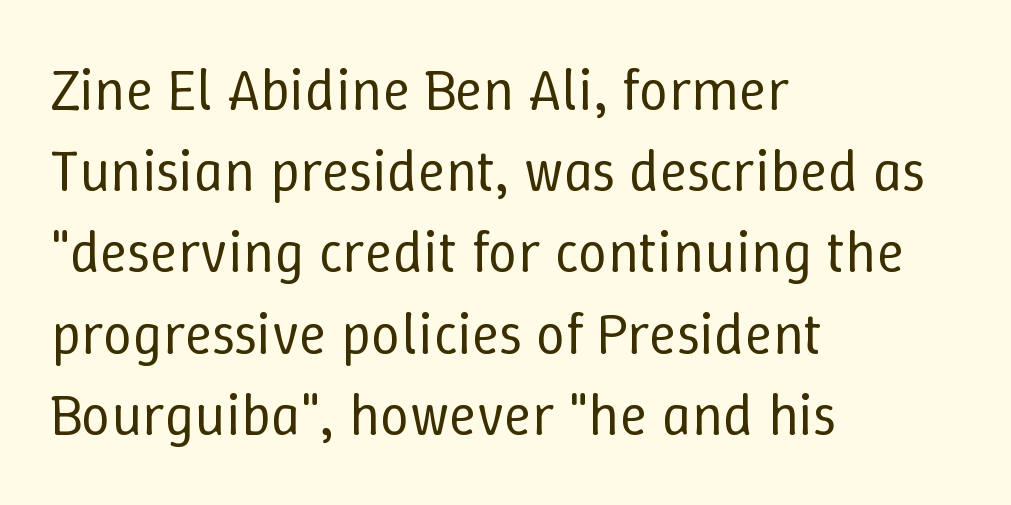
The image shows 58 px regular-weight type, upright; set left-aligned, normal line spacing (1.4x), normal letter spacing, not underlined; low stroke contrast and a medium x-height.
